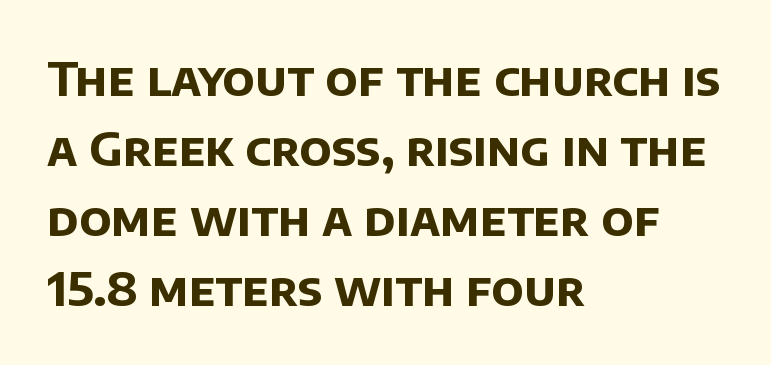
Q: Is the text bold? A: Yes.
Q: Is the typeface a serif or a sans-serif typeface? A: Sans-serif.
Q: Is the text underlined? A: No.
Q: How is the paragraph aligned? A: Left-aligned.
Q: Is the spacing between letters normal or unusually wide? A: Normal.
Q: Is the spacing between lines tight, normal or loose? A: Normal.
Q: Width (condensed, normal, or wide)? A: Normal.
Q: Stroke contrast? A: Low.
Q: x-height? A: Large.
Q: Monospaced? A: No.
